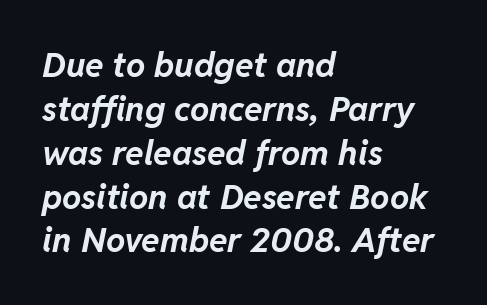
The image shows 34 px bold type, italic (leaning right); set left-aligned, normal line spacing (1.29x), normal letter spacing, not underlined; low stroke contrast and a medium x-height.
